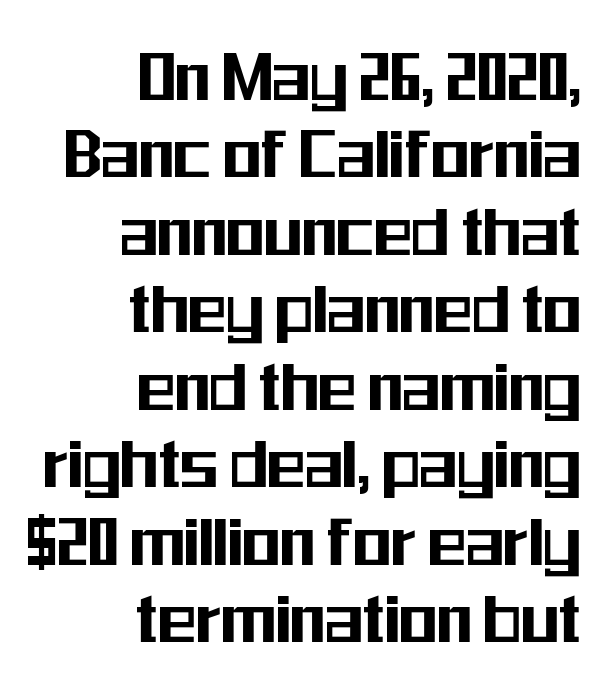
{"serif": "no", "italic": "no", "width": "condensed", "stroke_contrast": "medium", "x_height": "medium", "monospaced": "no", "underline": "no", "align": "right", "line_spacing": "tight", "line_spacing_ratio": 0.98, "letter_spacing": "normal", "letter_spacing_em": 0.0, "glyph_px": 79}
